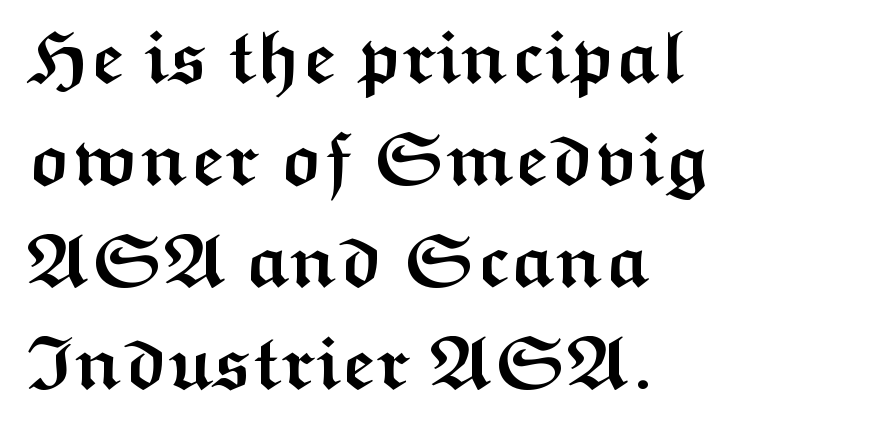
Think of a printed novel: that variable character pitch is what you see here. Is there any slant? The stems are plumb. Typeset ragged right — the left edge is the straight one. This sample uses plain, unmodified letter spacing. How heavy is the stroke? Heavy — this is a bold. The line-height multiplier appears to be the usual default.
